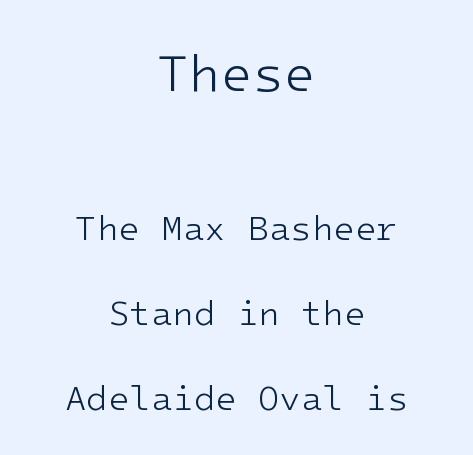
{"serif": "no", "italic": "no", "bold": "no", "weight": "light", "width": "normal", "stroke_contrast": "low", "x_height": "medium", "monospaced": "yes", "underline": "no", "align": "center", "line_spacing": "loose", "line_spacing_ratio": 2.42, "letter_spacing": "normal", "letter_spacing_em": 0.0, "larger_block": "first", "size_ratio": 1.49, "glyph_px": 52}
